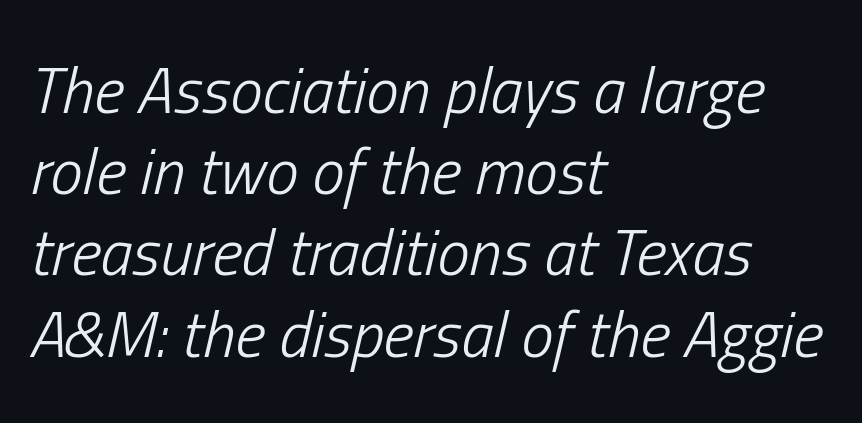
The image shows 65 px light, condensed type, italic (leaning right); set left-aligned, normal line spacing (1.25x), normal letter spacing, not underlined; low stroke contrast and a medium x-height.
